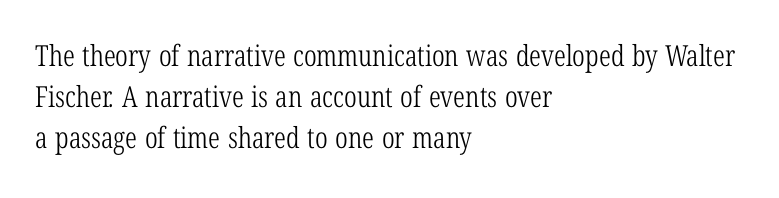
{"serif": "yes", "bold": "no", "weight": "light", "width": "condensed", "stroke_contrast": "low", "x_height": "medium", "monospaced": "no", "underline": "no", "align": "left", "line_spacing": "normal", "line_spacing_ratio": 1.41, "letter_spacing": "normal", "letter_spacing_em": 0.0, "glyph_px": 29}
